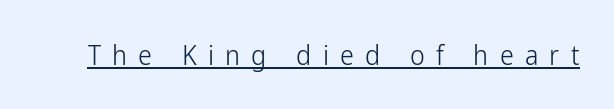
{"serif": "no", "italic": "no", "bold": "no", "weight": "light", "width": "condensed", "stroke_contrast": "low", "x_height": "medium", "monospaced": "no", "underline": "yes", "letter_spacing": "wide", "letter_spacing_em": 0.4, "glyph_px": 28}
